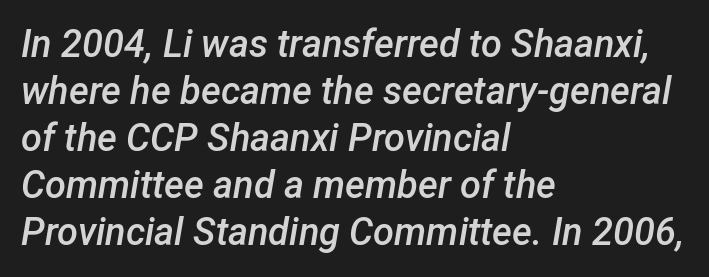
Does the weight exceed regular? Yes, but only to semibold. How are the letters spaced? Ordinarily, with no added tracking. Casual observation: everything's shoved over to the left. Slant detected: the letters are inclined. A typesetter would call this proportional, since set widths differ per character.
